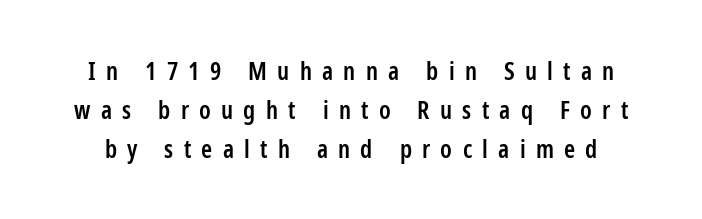
{"italic": "no", "bold": "semi", "underline": "no", "line_spacing": "normal", "line_spacing_ratio": 1.56, "letter_spacing": "wide", "letter_spacing_em": 0.41, "glyph_px": 25}
